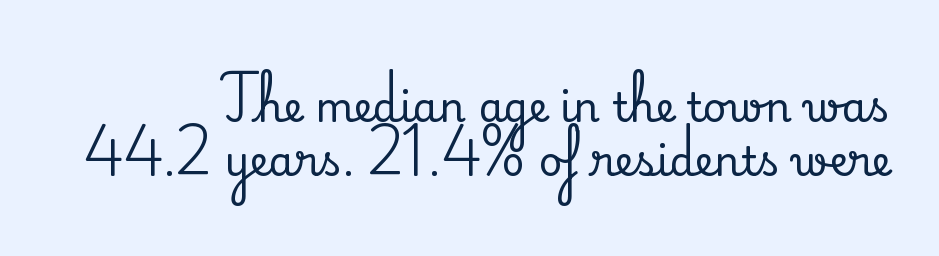
You can tell from the footed stems that serif type was used. The passage shown is not underscored anywhere. Each line ends at the same right margin while the left side varies. Characters remain perfectly vertical along every line. Inter-character spacing is left at the font's built-in metrics.
